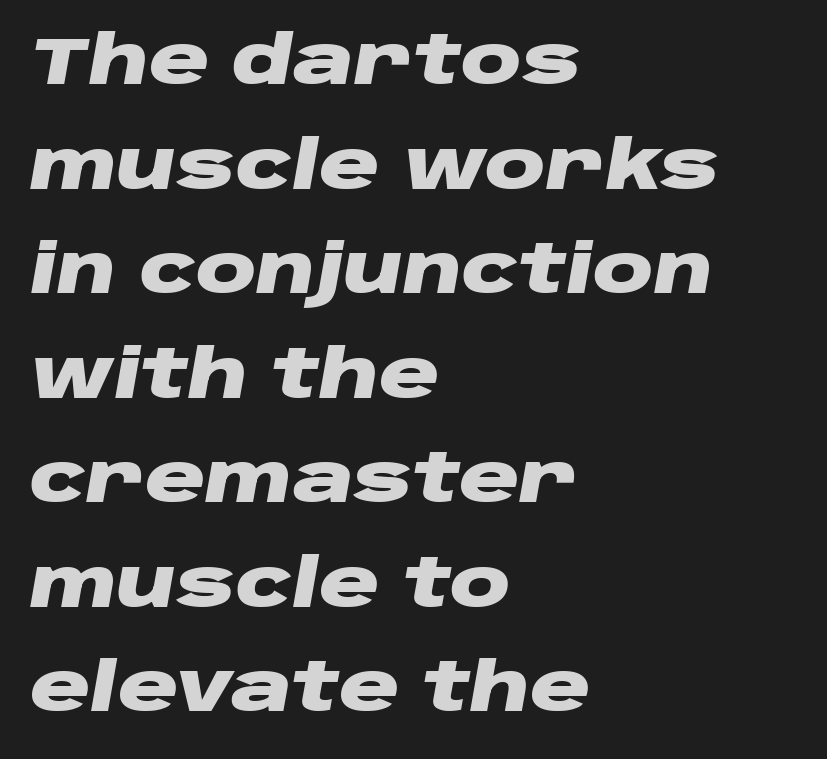
The image shows 67 px heavy, wide type, italic (leaning right); set left-aligned, normal line spacing (1.56x), normal letter spacing, not underlined; low stroke contrast and a large x-height.
